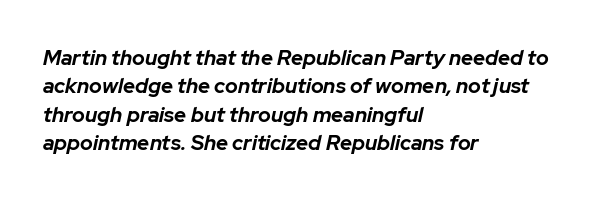
Q: Is the text bold? A: Yes.
Q: Is the text italic (slanted)? A: Yes, it leans right by about 12 degrees.
Q: Is the text underlined? A: No.
Q: How is the paragraph aligned? A: Left-aligned.
Q: Is the spacing between letters normal or unusually wide? A: Normal.
Q: Is the spacing between lines tight, normal or loose? A: Normal.
